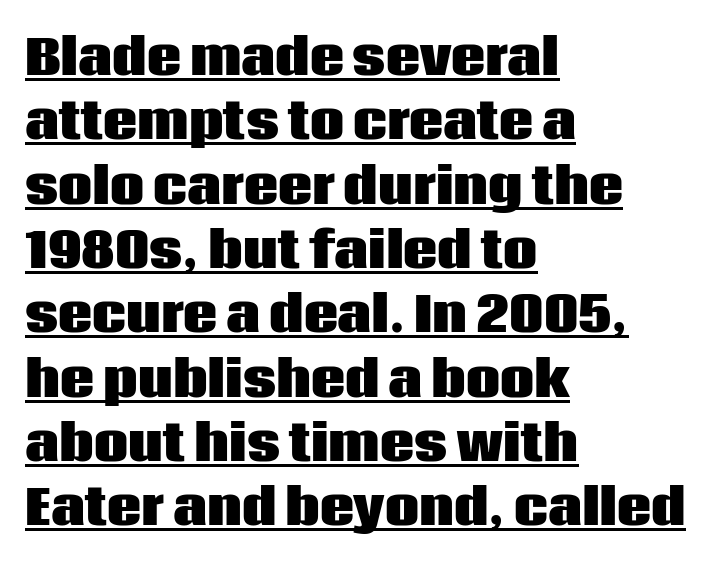
Q: Is the text bold? A: Yes.
Q: Is the text italic (slanted)? A: No, it is upright.
Q: Is the typeface a serif or a sans-serif typeface? A: Sans-serif.
Q: Is the text underlined? A: Yes.
Q: How is the paragraph aligned? A: Left-aligned.
Q: Is the spacing between letters normal or unusually wide? A: Normal.
Q: Is the spacing between lines tight, normal or loose? A: Normal.
Q: Width (condensed, normal, or wide)? A: Normal.
Q: Stroke contrast? A: Low.
Q: x-height? A: Large.
Q: Monospaced? A: No.
